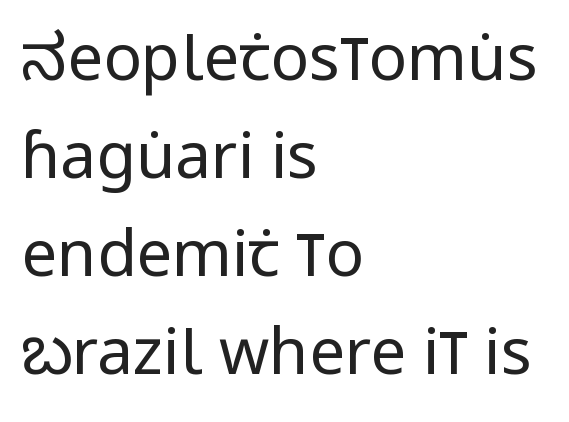
The passage shown is typeset with a sans-serif family. The line-height multiplier appears to be the usual default. Ink coverage per letter is moderate at most. Is this a fixed-width face? No — the glyphs have proportional, varying widths. Style check: upright. These lines stack with their left ends in a neat column.
